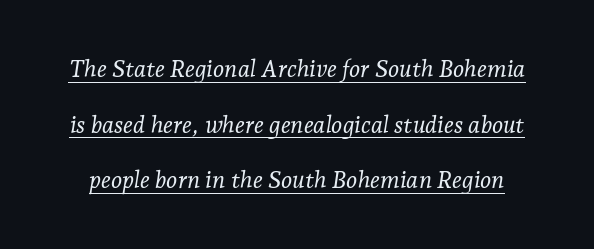
The image shows 24 px text type, italic (leaning right); set loose line spacing (2.32x), normal letter spacing, underlined.
